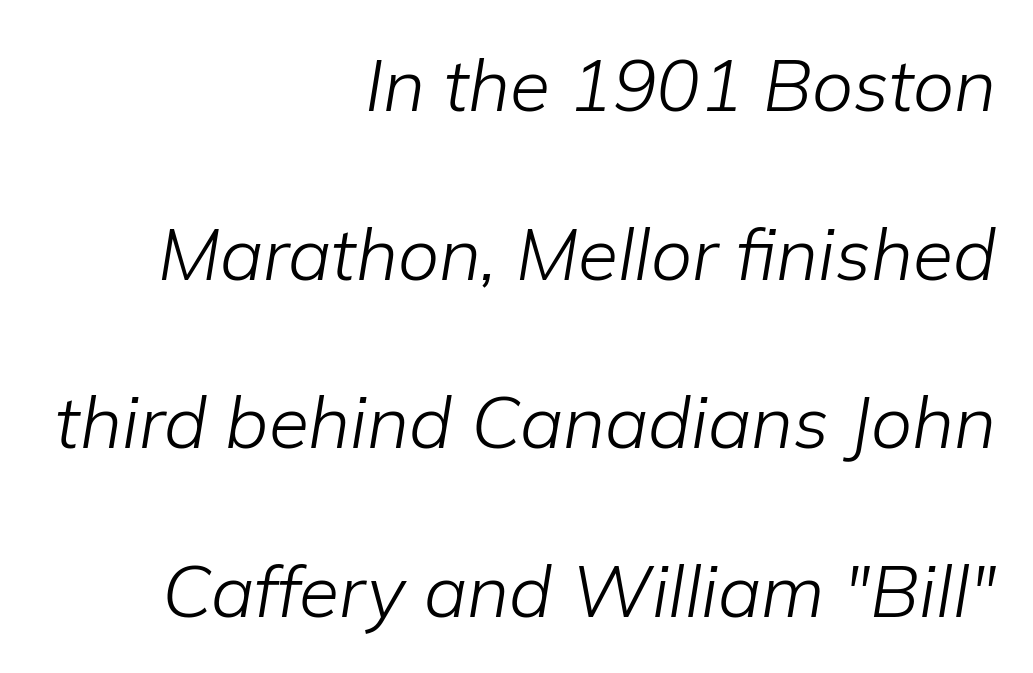
The image shows 73 px light type, italic (leaning right); set right-aligned, loose line spacing (2.31x), normal letter spacing, not underlined; low stroke contrast and a medium x-height.
